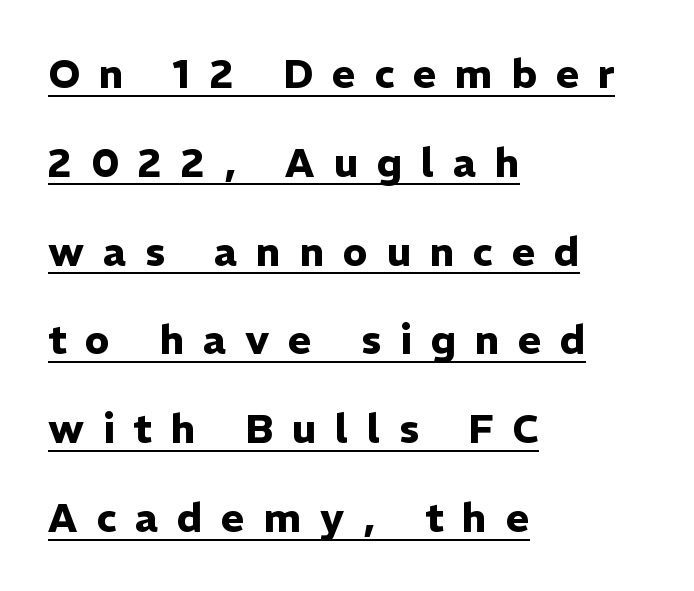
{"serif": "no", "italic": "no", "bold": "yes", "weight": "heavy", "width": "normal", "stroke_contrast": "low", "x_height": "medium", "monospaced": "no", "underline": "yes", "align": "left", "line_spacing": "loose", "line_spacing_ratio": 2.22, "letter_spacing": "wide", "letter_spacing_em": 0.47, "glyph_px": 40}
